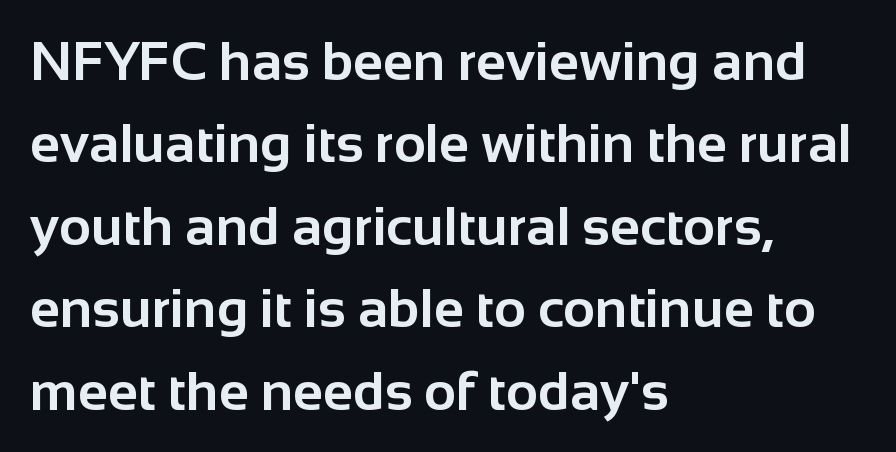
These lines keep a tight, regular rhythm from letter to letter. The face used here is proportionally spaced, like ordinary book or web type. Vertical spacing — default. Letterform terminals end flat and unadorned throughout the passage.
